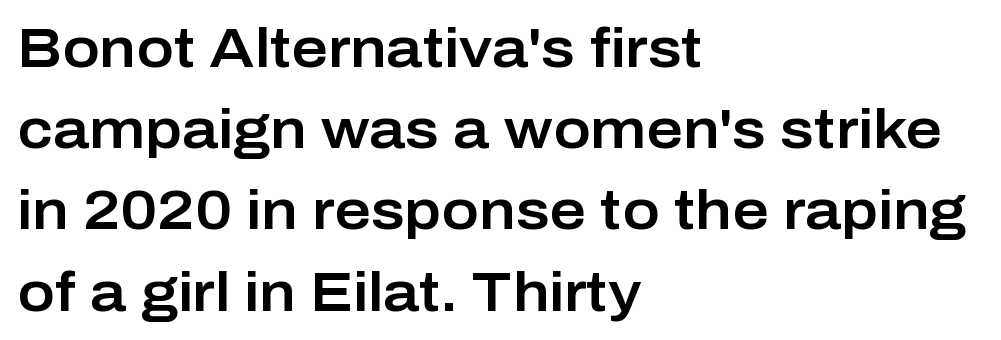
Q: Is the text italic (slanted)? A: No, it is upright.
Q: Is the typeface a serif or a sans-serif typeface? A: Sans-serif.
Q: Is the text underlined? A: No.
Q: How is the paragraph aligned? A: Left-aligned.
Q: Is the spacing between letters normal or unusually wide? A: Normal.
Q: Is the spacing between lines tight, normal or loose? A: Normal.
Q: Width (condensed, normal, or wide)? A: Normal.
Q: Stroke contrast? A: Low.
Q: x-height? A: Medium.
Q: Monospaced? A: No.
